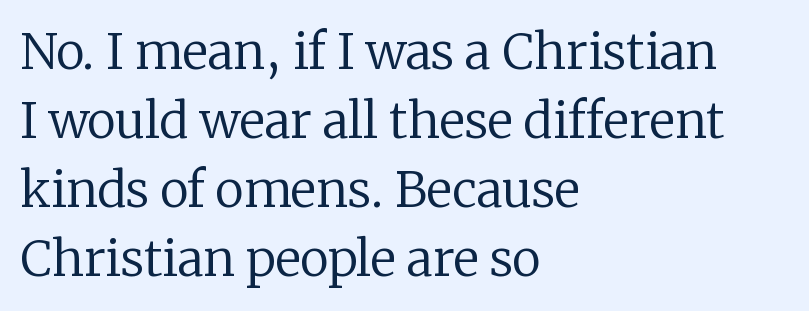
Ascenders rise straight up at ninety degrees. The typeface chosen for these lines features serifs. One glance says typical: line gaps are just what's usual. Only glyphs here, with clear space below each row.
